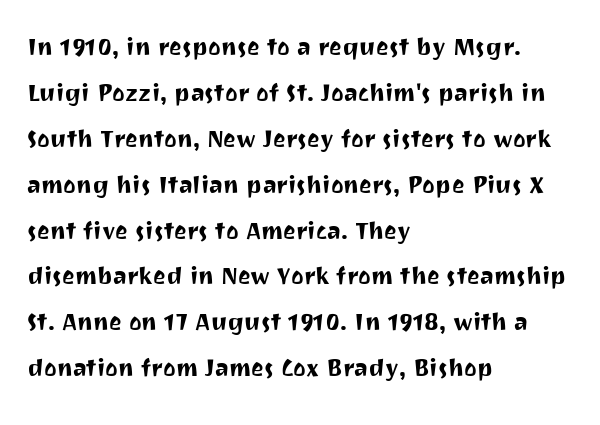
{"serif": "no", "italic": "no", "width": "normal", "stroke_contrast": "medium", "x_height": "medium", "monospaced": "no", "underline": "no", "align": "left", "line_spacing": "normal", "line_spacing_ratio": 1.53, "letter_spacing": "normal", "letter_spacing_em": 0.0, "glyph_px": 30}
